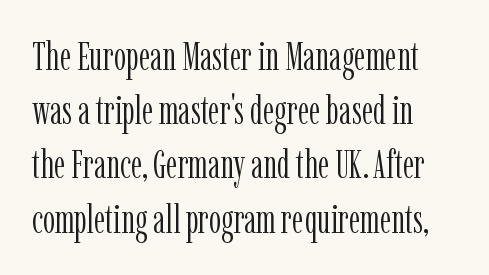
The image shows 39 px light, condensed serif type, upright; set left-aligned, normal line spacing (1.39x), normal letter spacing, not underlined; low stroke contrast and a medium x-height.
